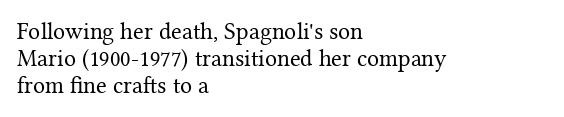
Q: Is the text bold? A: No.
Q: Is the text italic (slanted)? A: No, it is upright.
Q: Is the text underlined? A: No.
Q: How is the paragraph aligned? A: Left-aligned.
Q: Is the spacing between letters normal or unusually wide? A: Normal.
Q: Is the spacing between lines tight, normal or loose? A: Tight.
